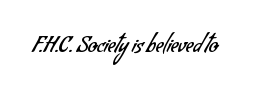
{"bold": "no", "underline": "no", "letter_spacing": "normal", "letter_spacing_em": 0.0, "glyph_px": 21}
